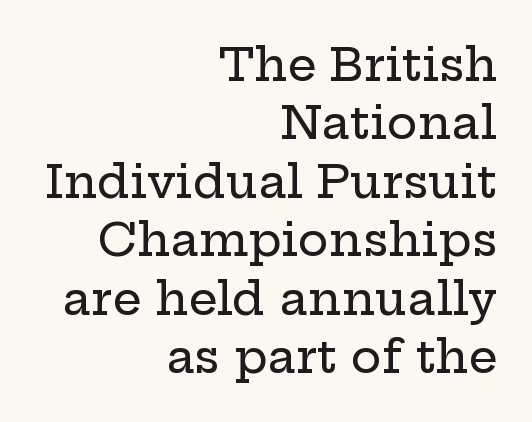
Q: Is the text italic (slanted)? A: No, it is upright.
Q: Is the typeface a serif or a sans-serif typeface? A: Serif.
Q: Is the text underlined? A: No.
Q: How is the paragraph aligned? A: Right-aligned.
Q: Is the spacing between letters normal or unusually wide? A: Normal.
Q: Is the spacing between lines tight, normal or loose? A: Normal.
Q: Width (condensed, normal, or wide)? A: Wide.
Q: Stroke contrast? A: Low.
Q: x-height? A: Medium.
Q: Monospaced? A: No.
